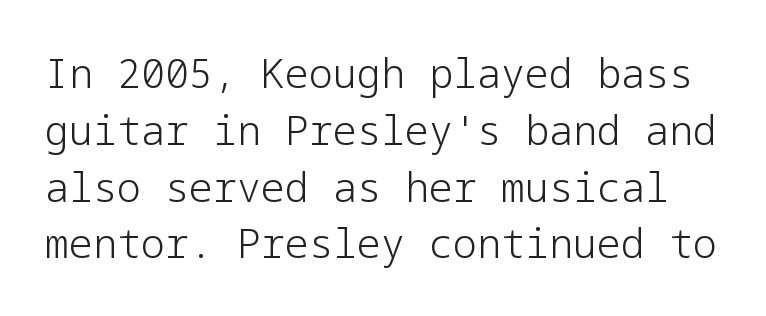
{"serif": "no", "italic": "no", "bold": "no", "weight": "light", "width": "normal", "stroke_contrast": "low", "x_height": "medium", "underline": "no", "line_spacing": "normal", "line_spacing_ratio": 1.42, "letter_spacing": "normal", "letter_spacing_em": 0.0, "glyph_px": 40}
